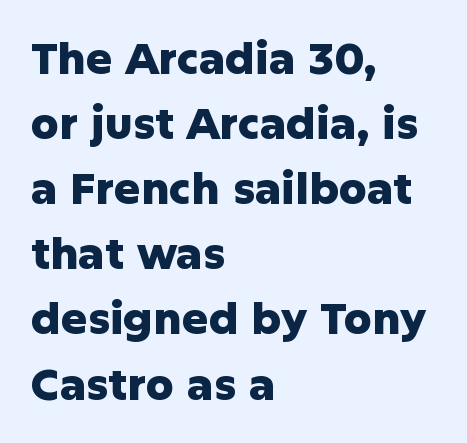
Q: Is the text bold? A: Yes.
Q: Is the text italic (slanted)? A: No, it is upright.
Q: Is the typeface a serif or a sans-serif typeface? A: Sans-serif.
Q: Is the text underlined? A: No.
Q: How is the paragraph aligned? A: Left-aligned.
Q: Is the spacing between letters normal or unusually wide? A: Normal.
Q: Is the spacing between lines tight, normal or loose? A: Normal.
Q: Width (condensed, normal, or wide)? A: Normal.
Q: Stroke contrast? A: Low.
Q: x-height? A: Medium.
Q: Monospaced? A: No.
